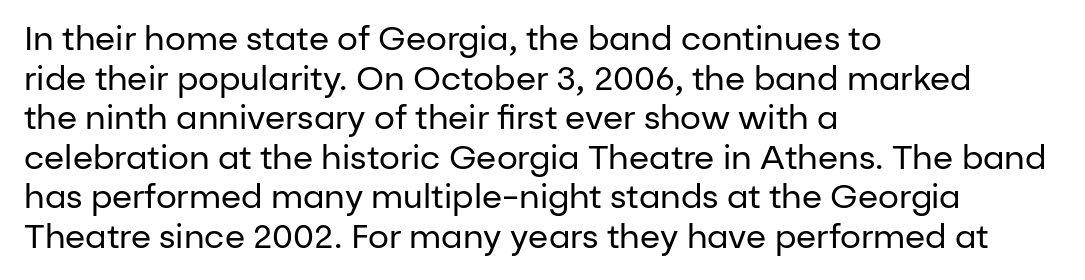
Q: Is the text bold? A: No.
Q: Is the text italic (slanted)? A: No, it is upright.
Q: Is the typeface a serif or a sans-serif typeface? A: Sans-serif.
Q: Is the text underlined? A: No.
Q: How is the paragraph aligned? A: Left-aligned.
Q: Is the spacing between letters normal or unusually wide? A: Normal.
Q: Width (condensed, normal, or wide)? A: Normal.
Q: Stroke contrast? A: Low.
Q: x-height? A: Medium.
Q: Monospaced? A: No.
